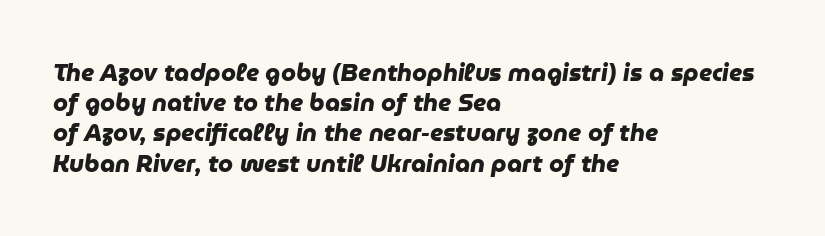
{"bold": "yes", "underline": "no", "align": "left", "line_spacing": "normal", "line_spacing_ratio": 1.26, "letter_spacing": "normal", "letter_spacing_em": 0.0, "glyph_px": 24}
